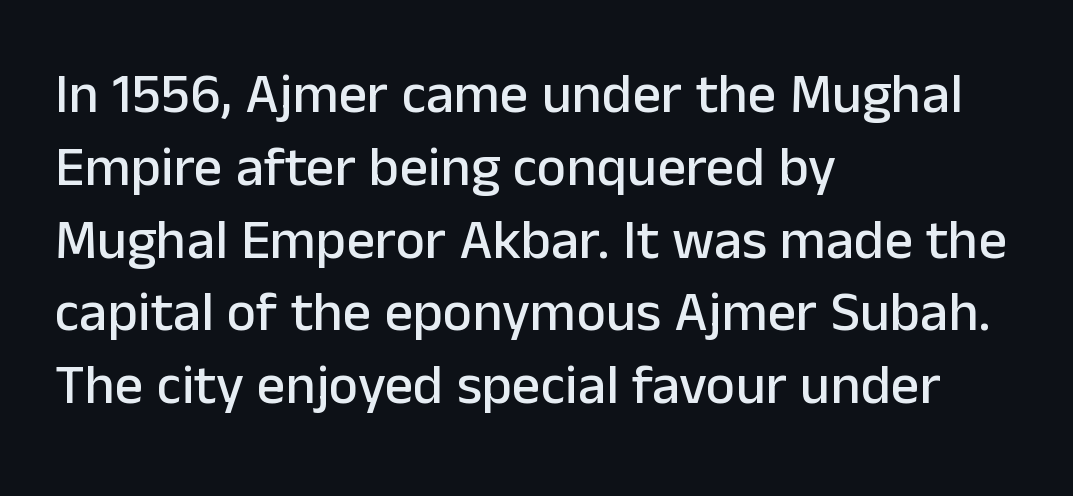
{"serif": "no", "italic": "no", "width": "normal", "stroke_contrast": "low", "x_height": "medium", "monospaced": "no", "underline": "no", "align": "left", "line_spacing": "normal", "line_spacing_ratio": 1.3, "letter_spacing": "normal", "letter_spacing_em": 0.0, "glyph_px": 56}
